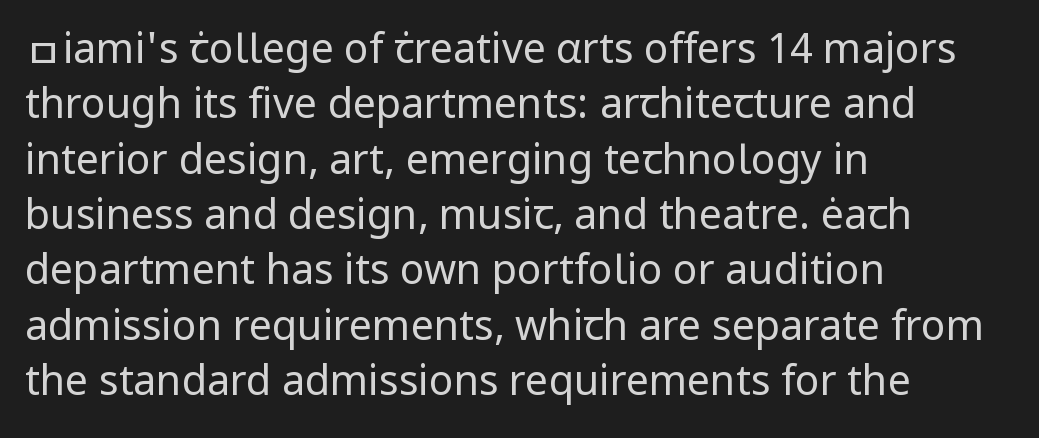
{"serif": "no", "italic": "no", "bold": "no", "weight": "regular", "width": "normal", "stroke_contrast": "low", "x_height": "medium", "monospaced": "no", "underline": "no", "align": "left", "line_spacing": "normal", "line_spacing_ratio": 1.35, "letter_spacing": "normal", "letter_spacing_em": 0.0, "glyph_px": 41}
